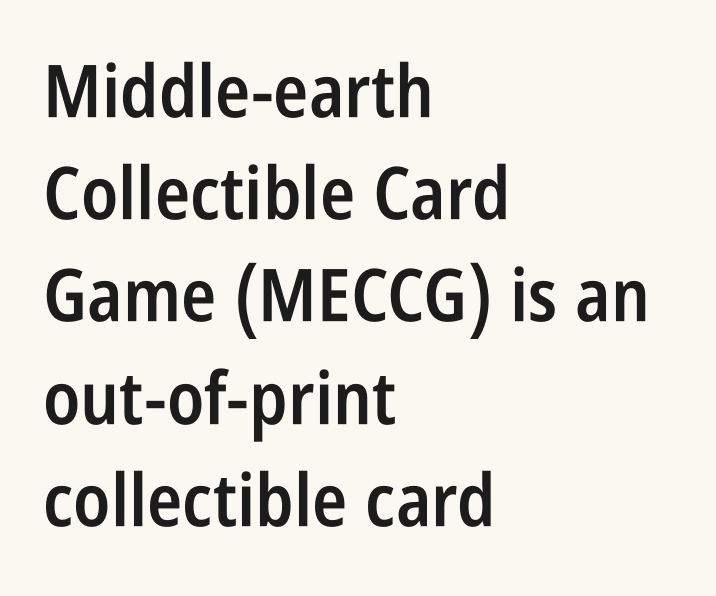
{"serif": "no", "italic": "no", "bold": "semi", "weight": "semibold", "width": "condensed", "stroke_contrast": "low", "x_height": "large", "monospaced": "no", "underline": "no", "align": "left", "line_spacing": "normal", "line_spacing_ratio": 1.4, "letter_spacing": "normal", "letter_spacing_em": 0.0, "glyph_px": 73}
